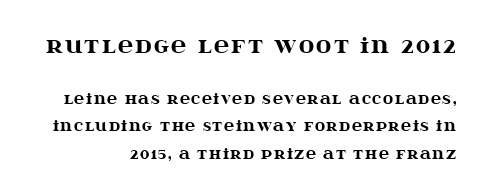
Q: Is the text bold? A: Yes.
Q: Is the text italic (slanted)? A: No, it is upright.
Q: Is the text underlined? A: No.
Q: Is the spacing between lines tight, normal or loose? A: Loose.
Q: Which block of text is set in a larger size, the first (top) or the second (bottom)? A: The first (top) one.
